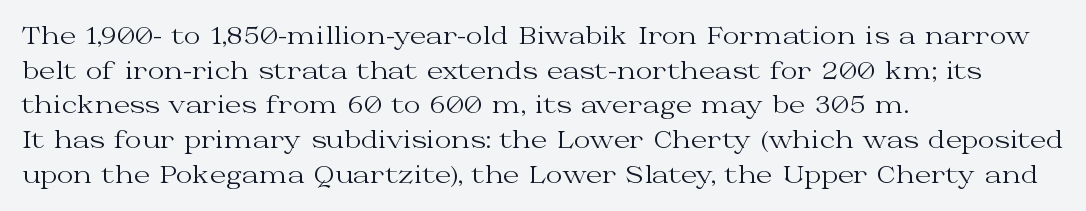
Q: Is the text bold? A: No.
Q: Is the text italic (slanted)? A: No, it is upright.
Q: Is the text underlined? A: No.
Q: How is the paragraph aligned? A: Left-aligned.
Q: Is the spacing between letters normal or unusually wide? A: Normal.
Q: Is the spacing between lines tight, normal or loose? A: Normal.
